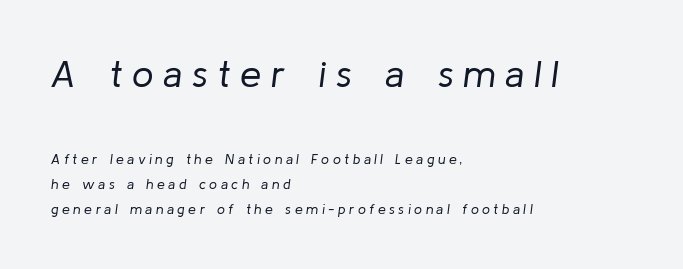
The image shows 38 px regular-weight type, italic (leaning right); set left-aligned, line spacing 1.8x, unusually wide letter spacing (+0.25 em), not underlined; the first (top) block is 2.71x larger; low stroke contrast and a medium x-height.
